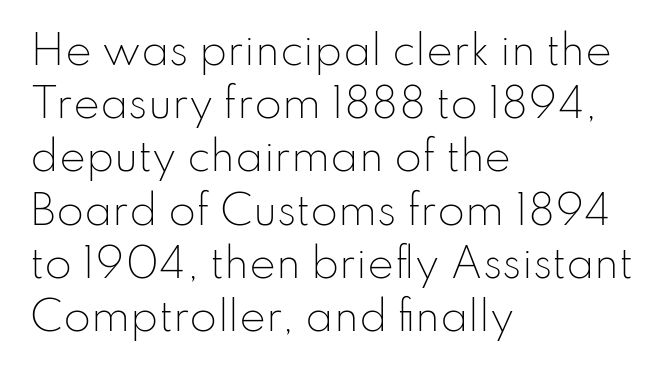
Short and long lines alike share a common starting point at left. The passage shown has conventional tracking throughout. These lines are rendered in a variable-pitch font. Reading down the column, the eye jumps a familiar distance to each next line. Font category for this specimen: sans-serif. Unlike italic type, these characters show no tilt at all.
